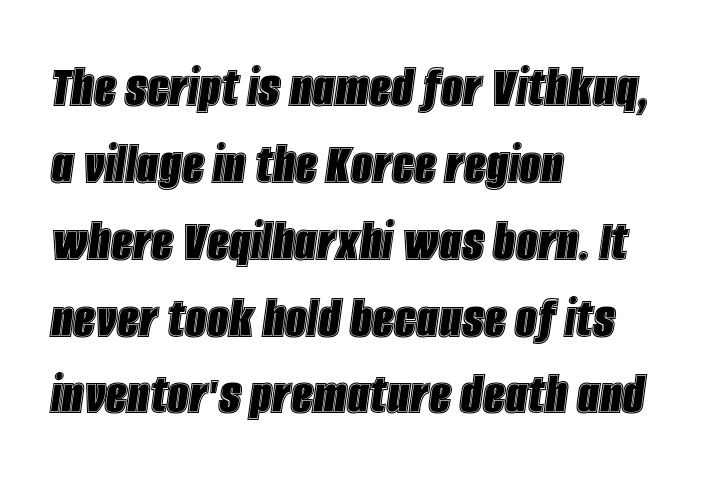
The image shows 61 px condensed type, italic (leaning right); set left-aligned, normal line spacing (1.26x), normal letter spacing, not underlined; a large x-height.
